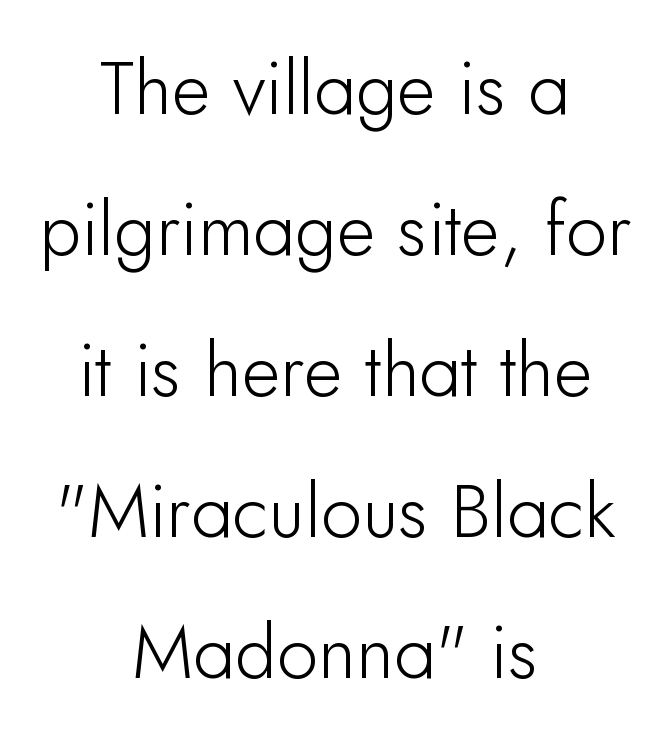
{"serif": "no", "italic": "no", "width": "normal", "stroke_contrast": "low", "x_height": "small", "monospaced": "no", "underline": "no", "align": "center", "line_spacing_ratio": 1.88, "letter_spacing": "normal", "letter_spacing_em": 0.0, "glyph_px": 75}
